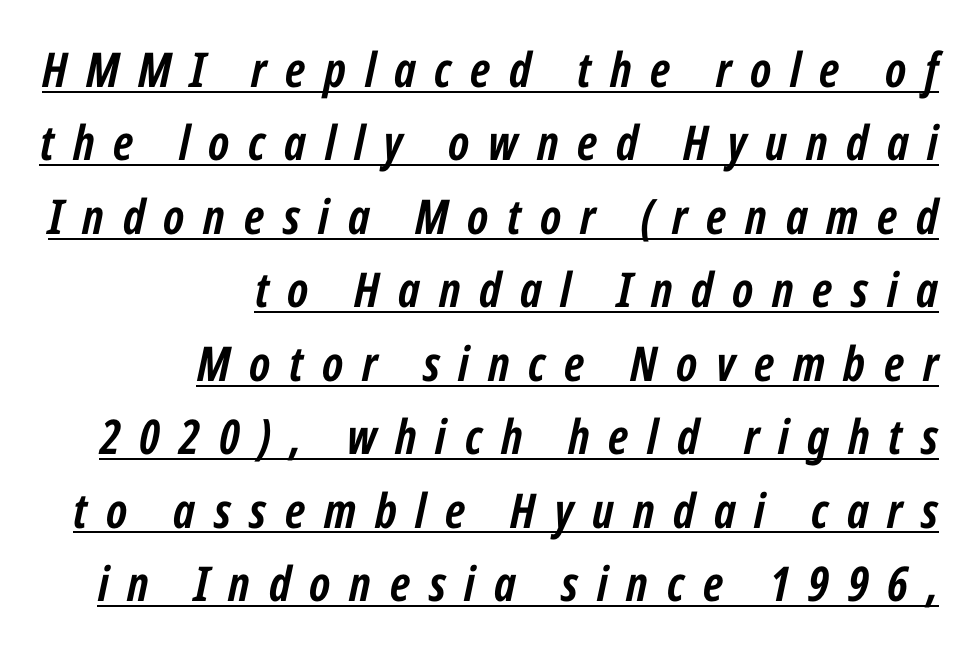
The image shows 48 px semibold, condensed type, italic (leaning right); set right-aligned, normal line spacing (1.53x), unusually wide letter spacing (+0.39 em), underlined; low stroke contrast and a medium x-height.
